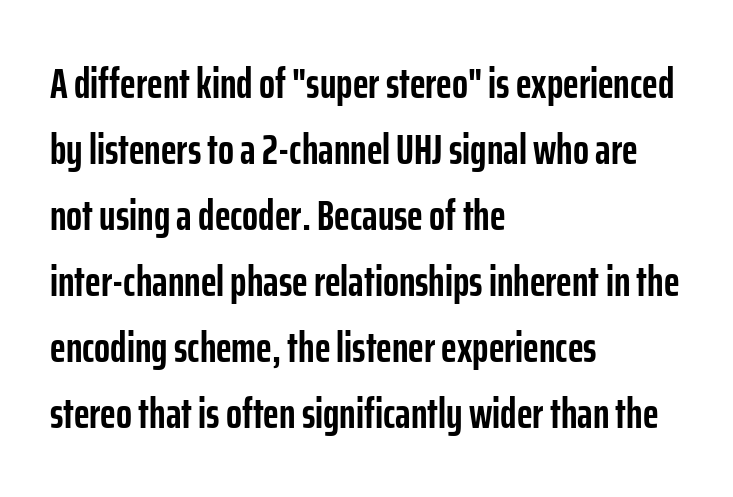
The lines in this sample share a left origin and differ only in where they stop. The passage shown is typed in a proportional face where columns would drift. The passage shown is emphatically bold. Does the lettering tilt? It doesn't — this is upright. Check the space under the baseline: it is left empty. Look at the tracking — it's just the regular setting, nothing added.
